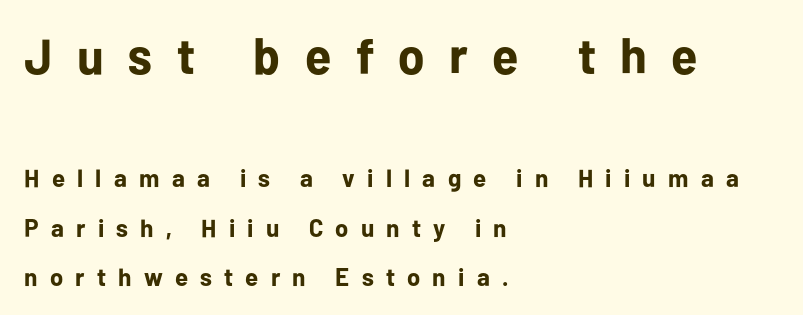
Think of a printed novel: that variable character pitch is what you see here. The words here are not underlined. Typeset ragged right — the left edge is the straight one. Words appear elongated and porous because spacing is wide. Notice how thick the strokes are: this is what a full bold looks like. A typesetter would call this leading open, well beyond the default.
